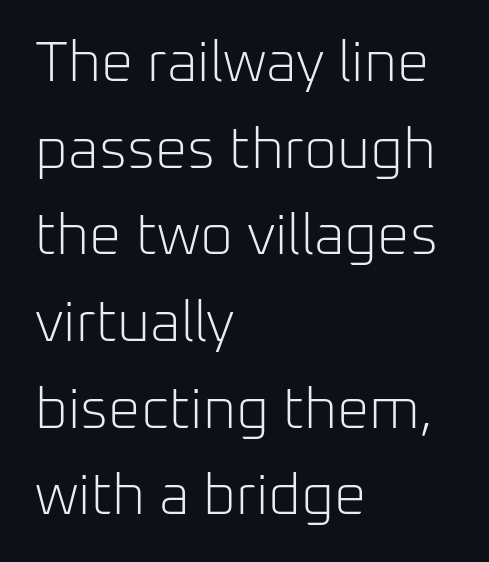
Leading: standard. A light-to-regular cut is what we see here. The letters advance in unequal steps, a hallmark of proportional type. Are there feet on the stems? There aren't — it's a sans. Does the lettering tilt? It doesn't — this is upright. These lines keep a tight, regular rhythm from letter to letter.
